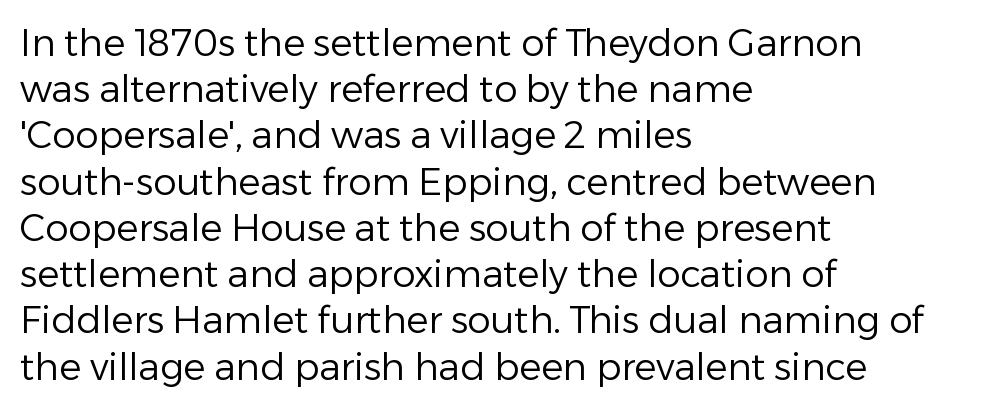
Leading matches the norm, producing a regular column. The area under the type is left untouched. Short and long lines alike share a common starting point at left. Ascenders rise straight up at ninety degrees. This sample uses plain, unmodified letter spacing. This rendering employs a face without finishing strokes, i.e., a sans-serif.
